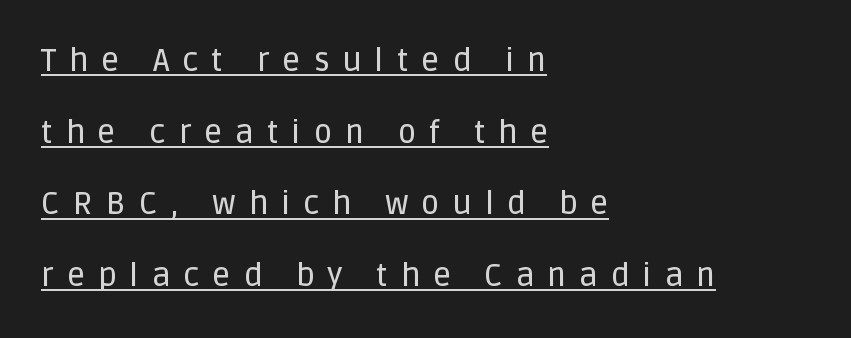
Q: Is the text italic (slanted)? A: No, it is upright.
Q: Is the typeface a serif or a sans-serif typeface? A: Sans-serif.
Q: Is the text underlined? A: Yes.
Q: How is the paragraph aligned? A: Left-aligned.
Q: Is the spacing between letters normal or unusually wide? A: Unusually wide.
Q: Is the spacing between lines tight, normal or loose? A: Loose.
Q: Width (condensed, normal, or wide)? A: Normal.
Q: Stroke contrast? A: Low.
Q: x-height? A: Large.
Q: Monospaced? A: No.
